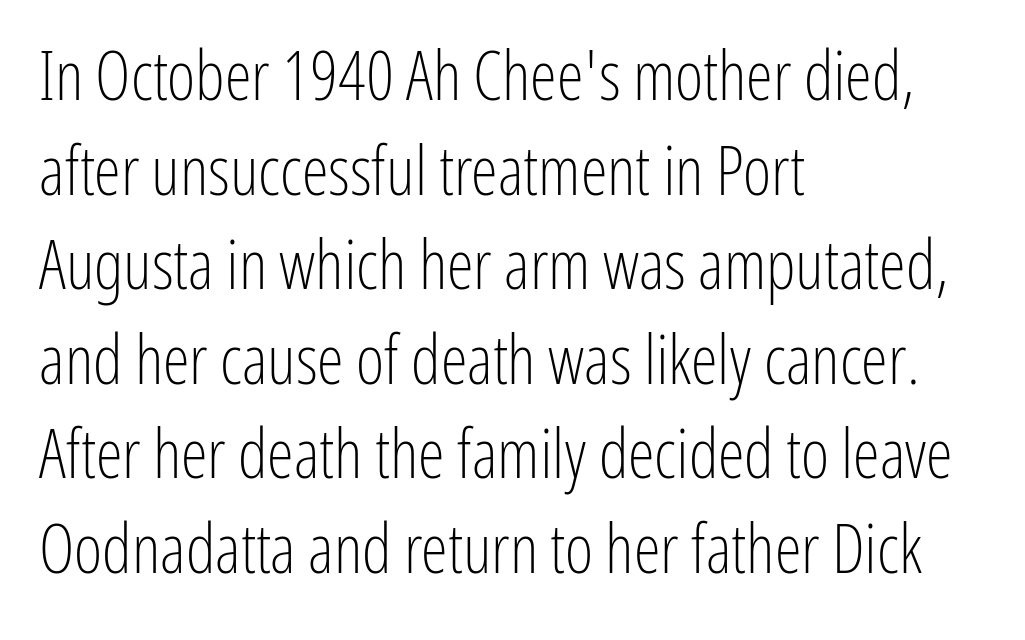
Q: Is the text bold? A: No.
Q: Is the text italic (slanted)? A: No, it is upright.
Q: Is the typeface a serif or a sans-serif typeface? A: Sans-serif.
Q: Is the text underlined? A: No.
Q: How is the paragraph aligned? A: Left-aligned.
Q: Is the spacing between letters normal or unusually wide? A: Normal.
Q: Is the spacing between lines tight, normal or loose? A: Normal.
Q: Width (condensed, normal, or wide)? A: Condensed.
Q: Stroke contrast? A: Low.
Q: x-height? A: Medium.
Q: Monospaced? A: No.
